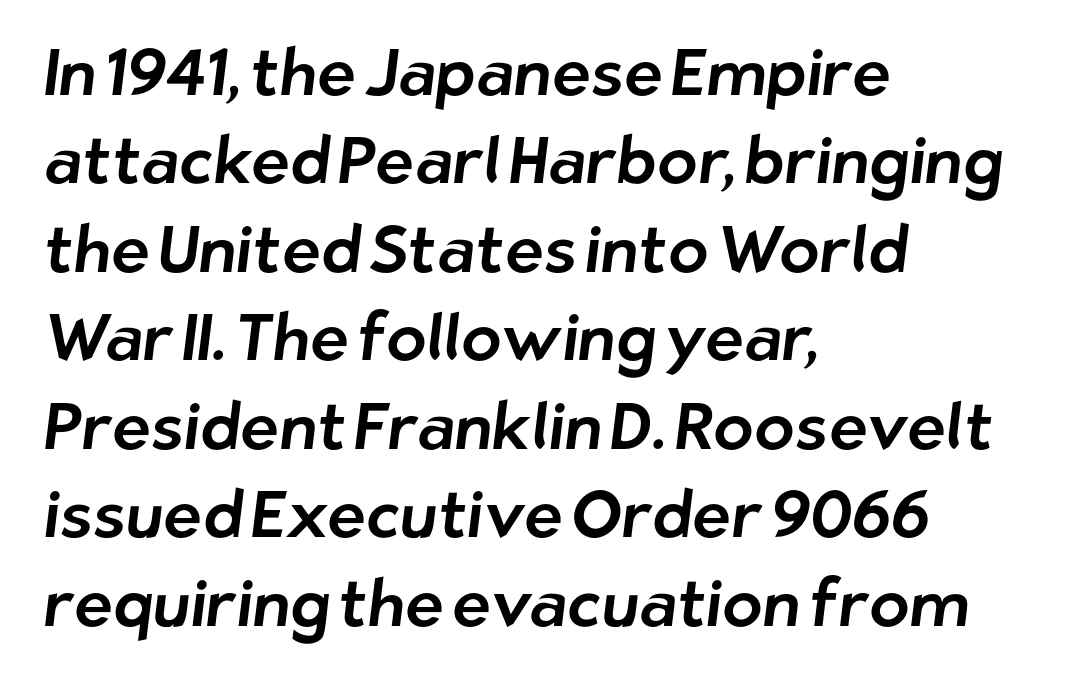
The image shows 66 px sans-serif type; set left-aligned, normal line spacing (1.34x), normal letter spacing, not underlined; low stroke contrast and a medium x-height.
